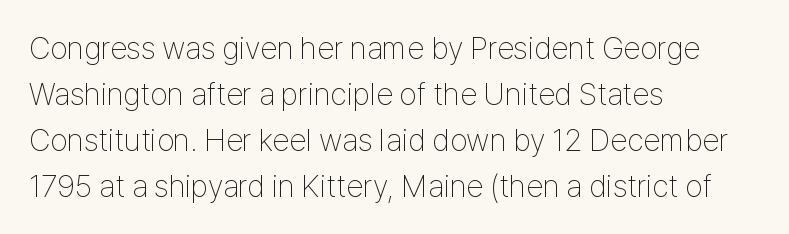
The image shows 31 px thin, condensed sans-serif type, upright; set left-aligned, normal line spacing (1.48x), normal letter spacing, not underlined; low stroke contrast and a medium x-height.
